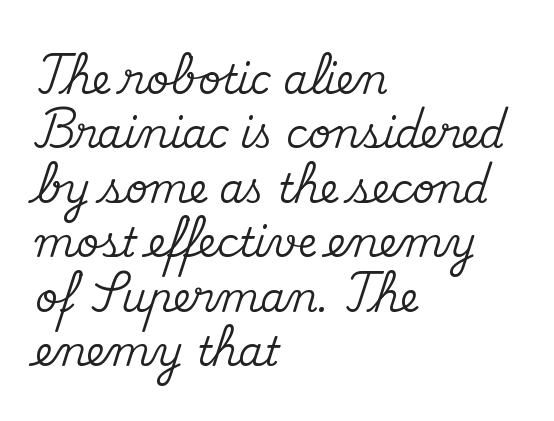
This rendering leaves character spacing at its baseline value. Normally led — the rows are evenly, conventionally spaced. Letters rest on an invisible, unmarked baseline.
